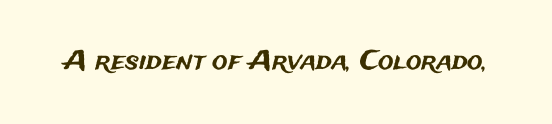
Q: Is the text italic (slanted)? A: Yes.
Q: Is the text underlined? A: No.
Q: Is the spacing between letters normal or unusually wide? A: Normal.
